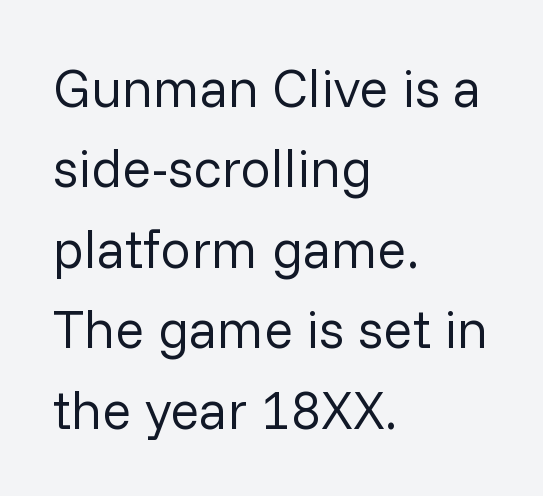
Q: Is the text bold? A: No.
Q: Is the text italic (slanted)? A: No, it is upright.
Q: Is the typeface a serif or a sans-serif typeface? A: Sans-serif.
Q: Is the text underlined? A: No.
Q: How is the paragraph aligned? A: Left-aligned.
Q: Is the spacing between letters normal or unusually wide? A: Normal.
Q: Is the spacing between lines tight, normal or loose? A: Normal.
Q: Width (condensed, normal, or wide)? A: Normal.
Q: Stroke contrast? A: Low.
Q: x-height? A: Medium.
Q: Monospaced? A: No.
